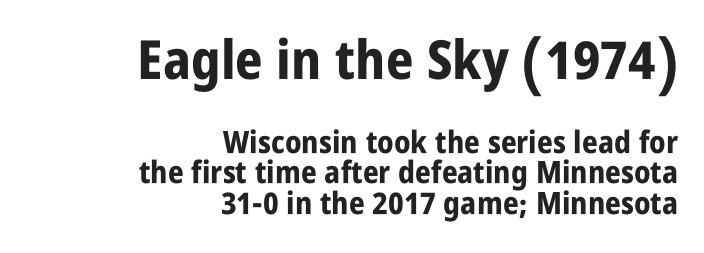
Q: Is the text bold? A: Yes.
Q: Is the text italic (slanted)? A: No, it is upright.
Q: Is the typeface a serif or a sans-serif typeface? A: Sans-serif.
Q: Is the text underlined? A: No.
Q: How is the paragraph aligned? A: Right-aligned.
Q: Is the spacing between letters normal or unusually wide? A: Normal.
Q: Is the spacing between lines tight, normal or loose? A: Tight.
Q: Which block of text is set in a larger size, the first (top) or the second (bottom)? A: The first (top) one.
Q: Width (condensed, normal, or wide)? A: Condensed.
Q: Stroke contrast? A: Low.
Q: x-height? A: Large.
Q: Monospaced? A: No.
